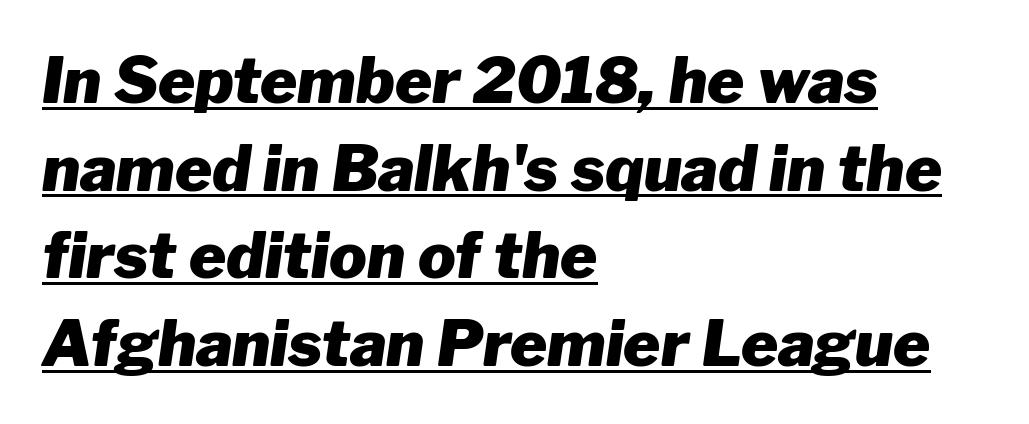
Descenders here cross a horizontal rule under the line. Compared with typical body copy, the letter spacing here is the same. The leading is moderate, giving the passage an even texture. The typesetter chose a ragged-right arrangement here.
